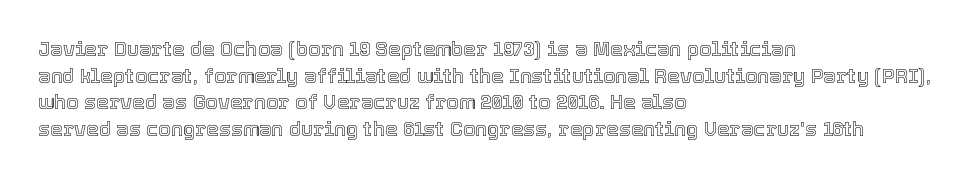
{"italic": "no", "underline": "no", "align": "left", "line_spacing": "normal", "line_spacing_ratio": 1.33, "letter_spacing": "normal", "letter_spacing_em": 0.0, "glyph_px": 20}
